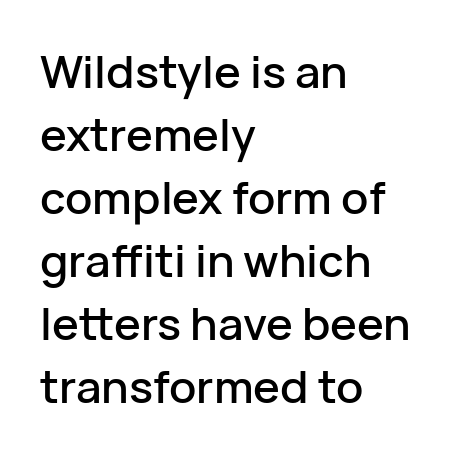
The image shows 45 px sans-serif type, upright; set left-aligned, normal line spacing (1.4x), normal letter spacing, not underlined; low stroke contrast and a medium x-height.
